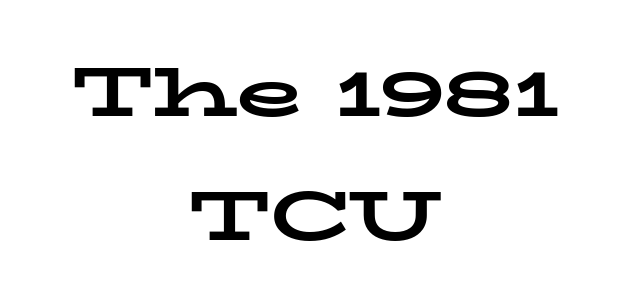
{"serif": "yes", "italic": "no", "bold": "yes", "weight": "bold", "width": "wide", "stroke_contrast": "low", "x_height": "medium", "monospaced": "no", "underline": "no", "align": "center", "line_spacing_ratio": 1.79, "letter_spacing": "normal", "letter_spacing_em": 0.0, "glyph_px": 69}
